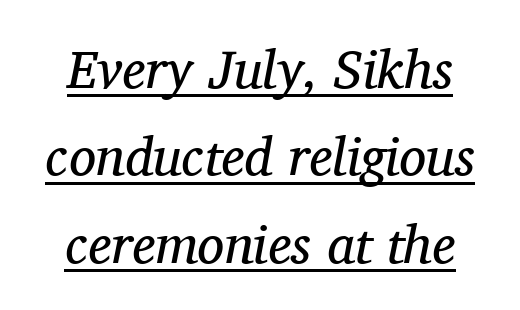
Q: Is the text bold? A: No.
Q: Is the text italic (slanted)? A: Yes, it leans right by about 11 degrees.
Q: Is the typeface a serif or a sans-serif typeface? A: Serif.
Q: Is the text underlined? A: Yes.
Q: How is the paragraph aligned? A: Centered.
Q: Is the spacing between letters normal or unusually wide? A: Normal.
Q: Is the spacing between lines tight, normal or loose? A: Normal.
Q: Width (condensed, normal, or wide)? A: Normal.
Q: Stroke contrast? A: Medium.
Q: x-height? A: Medium.
Q: Monospaced? A: No.
